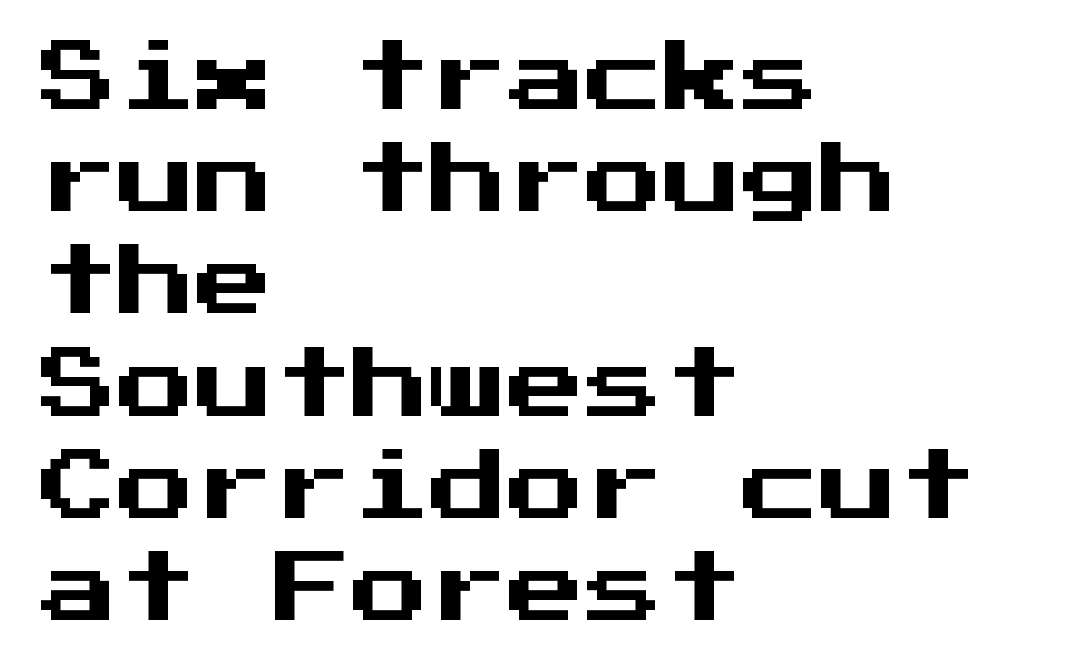
Q: Is the text italic (slanted)? A: No, it is upright.
Q: Is the typeface a serif or a sans-serif typeface? A: Sans-serif.
Q: Is the text underlined? A: No.
Q: How is the paragraph aligned? A: Left-aligned.
Q: Is the spacing between letters normal or unusually wide? A: Normal.
Q: Is the spacing between lines tight, normal or loose? A: Normal.
Q: Width (condensed, normal, or wide)? A: Normal.
Q: Stroke contrast? A: Medium.
Q: x-height? A: Medium.
Q: Monospaced? A: Yes.
